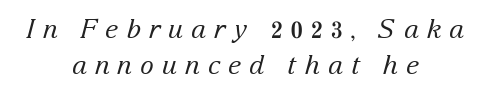
{"italic": "yes", "lean": "right", "slant_degrees": 15, "bold": "no", "underline": "no", "align": "center", "line_spacing": "normal", "line_spacing_ratio": 1.38, "letter_spacing": "wide", "letter_spacing_em": 0.3, "glyph_px": 26}
